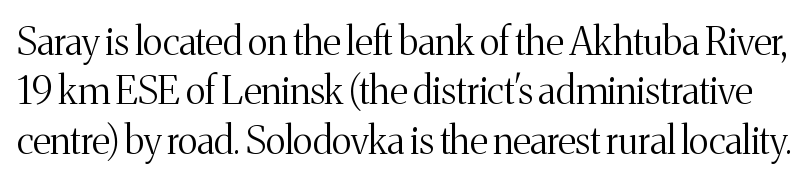
Q: Is the text bold? A: No.
Q: Is the text italic (slanted)? A: No, it is upright.
Q: Is the typeface a serif or a sans-serif typeface? A: Serif.
Q: Is the text underlined? A: No.
Q: Is the spacing between letters normal or unusually wide? A: Normal.
Q: Is the spacing between lines tight, normal or loose? A: Normal.
Q: Width (condensed, normal, or wide)? A: Normal.
Q: Stroke contrast? A: Medium.
Q: x-height? A: Medium.
Q: Monospaced? A: No.
